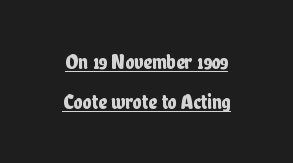
Q: Is the text italic (slanted)? A: No, it is upright.
Q: Is the text underlined? A: Yes.
Q: Is the spacing between letters normal or unusually wide? A: Normal.
